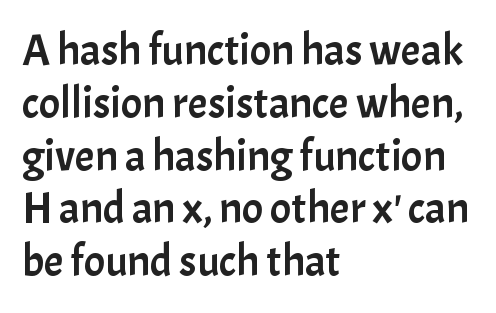
Looks like regular typesetting: each glyph gets only the width it needs. Default kerning and tracking; the words read as compact shapes. The string is rendered with underlining switched off. Nothing sits at the stroke ends, so this counts as sans-serif.
